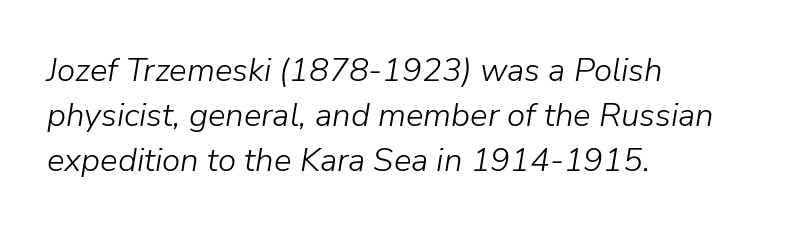
The image shows 33 px light type, italic (leaning right); set left-aligned, normal line spacing (1.36x), normal letter spacing, not underlined; low stroke contrast and a medium x-height.
